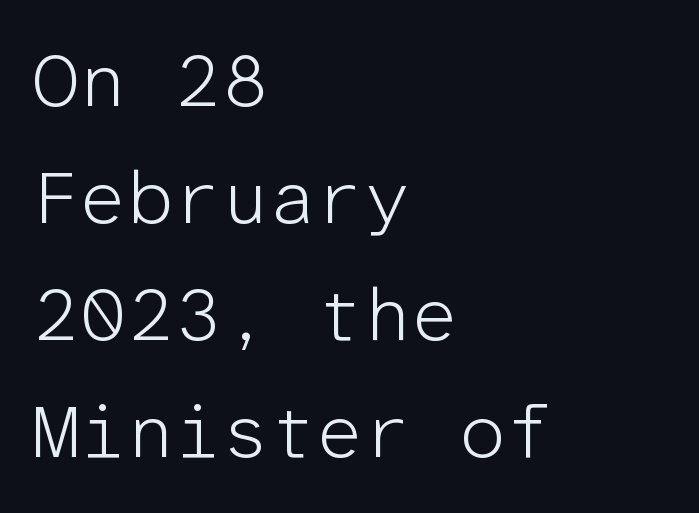
The image shows 75 px light sans-serif type, upright, monospaced; set left-aligned, normal line spacing (1.56x), normal letter spacing, not underlined; low stroke contrast and a medium x-height.
